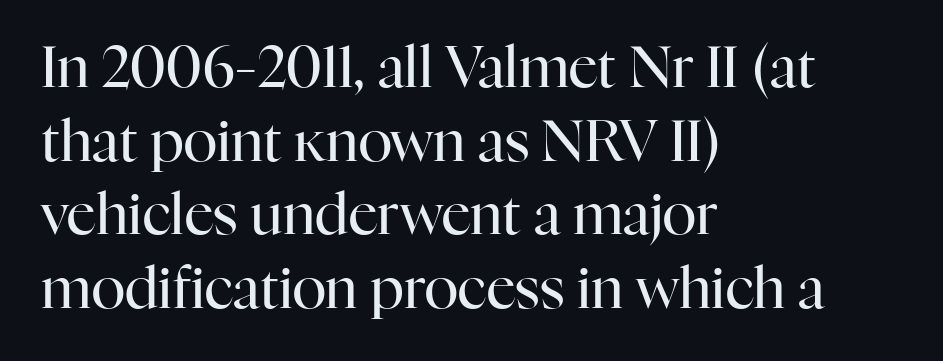
A classic flush-left, rag-right setting is used for this passage. The typeface chosen for these lines features serifs. Short note: letters normally spaced. If you drew a line through each stem, it would be perfectly vertical. Regular leading.
